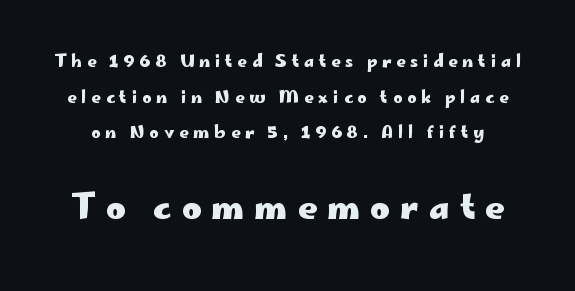
{"serif": "no", "italic": "no", "bold": "yes", "weight": "heavy", "width": "wide", "stroke_contrast": "low", "x_height": "small", "monospaced": "no", "underline": "no", "line_spacing": "loose", "line_spacing_ratio": 2.23, "letter_spacing": "wide", "letter_spacing_em": 0.31, "larger_block": "second", "size_ratio": 2.06, "glyph_px": 33}
